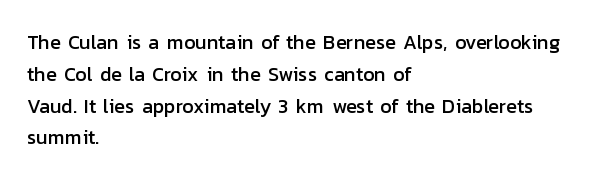
The image shows 20 px text type, upright; set left-aligned, normal line spacing (1.59x), normal letter spacing, not underlined.
